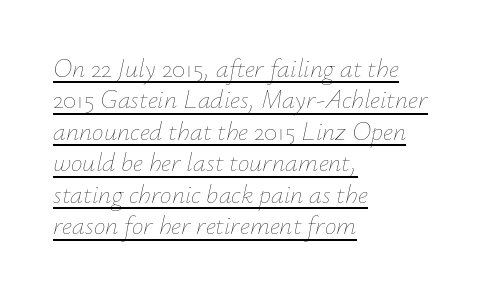
The glyphs look as if they've been sheared to an angle. The passage shown is not bold in any degree. A rule runs beneath these lines of type. Between one letter and the next there's only the usual sliver of space.
